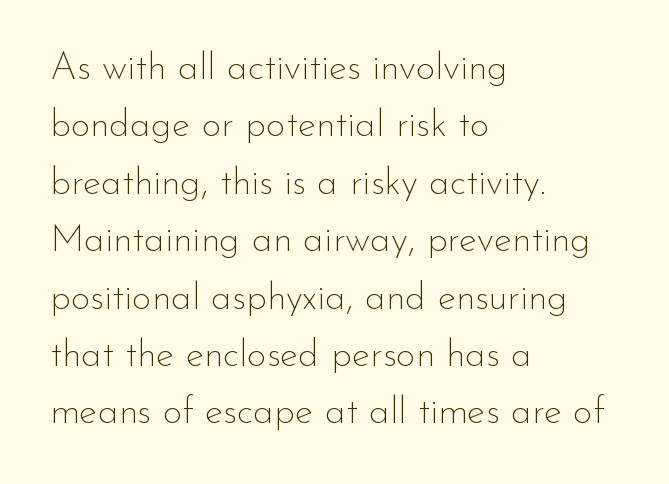
Q: Is the text bold? A: No.
Q: Is the text italic (slanted)? A: No, it is upright.
Q: Is the typeface a serif or a sans-serif typeface? A: Sans-serif.
Q: Is the text underlined? A: No.
Q: How is the paragraph aligned? A: Left-aligned.
Q: Is the spacing between letters normal or unusually wide? A: Normal.
Q: Is the spacing between lines tight, normal or loose? A: Normal.
Q: Width (condensed, normal, or wide)? A: Normal.
Q: Stroke contrast? A: Low.
Q: x-height? A: Small.
Q: Monospaced? A: No.
